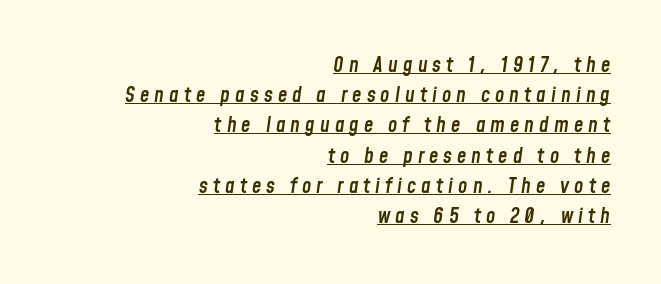
{"italic": "yes", "lean": "right", "slant_degrees": 8, "bold": "semi", "underline": "yes", "align": "right", "line_spacing": "normal", "line_spacing_ratio": 1.44, "letter_spacing": "wide", "letter_spacing_em": 0.24, "glyph_px": 21}
